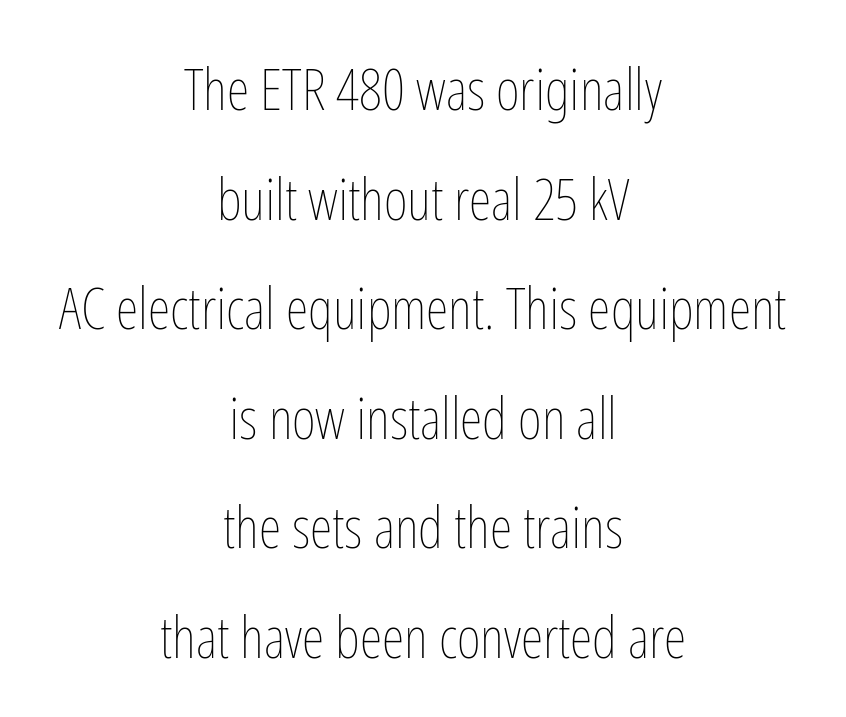
The image shows 58 px thin, condensed type, upright; set centered, line spacing 1.89x, normal letter spacing, not underlined; low stroke contrast and a medium x-height.
